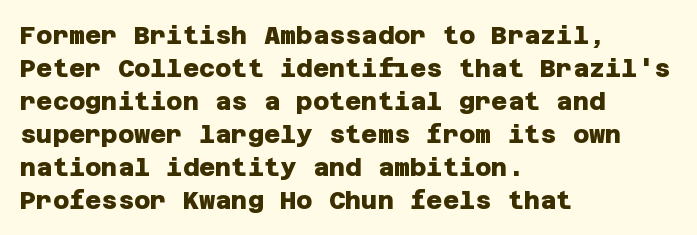
{"bold": "yes", "underline": "no", "align": "left", "line_spacing": "normal", "line_spacing_ratio": 1.32, "letter_spacing": "normal", "letter_spacing_em": 0.0, "glyph_px": 25}
